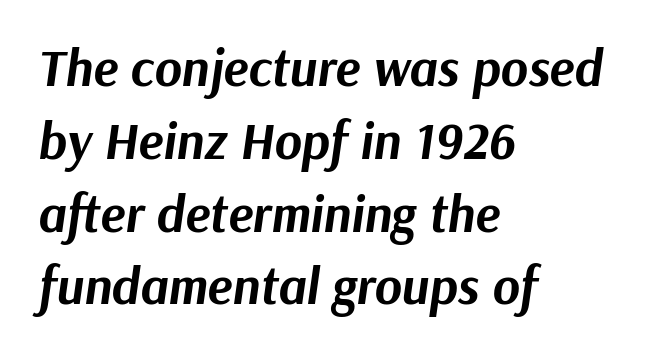
{"italic": "yes", "lean": "right", "slant_degrees": 9, "bold": "yes", "weight": "bold", "width": "normal", "stroke_contrast": "medium", "x_height": "medium", "monospaced": "no", "underline": "no", "align": "left", "line_spacing": "normal", "line_spacing_ratio": 1.4, "letter_spacing": "normal", "letter_spacing_em": 0.0, "glyph_px": 52}
